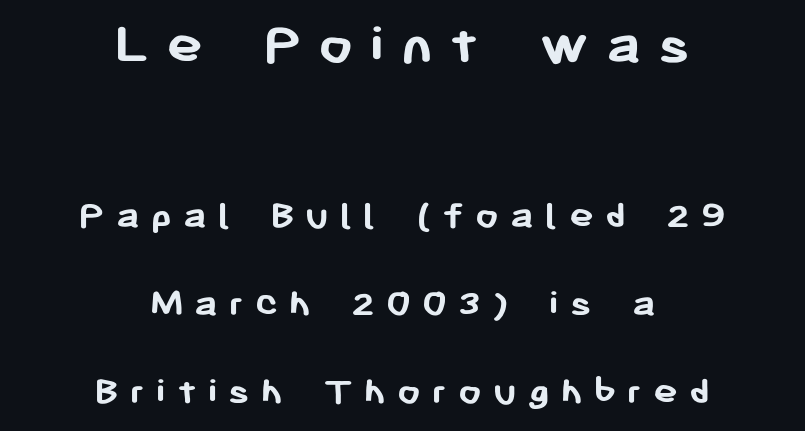
{"serif": "no", "italic": "no", "bold": "yes", "weight": "semibold", "width": "normal", "stroke_contrast": "low", "x_height": "medium", "monospaced": "no", "underline": "no", "align": "center", "line_spacing": "loose", "line_spacing_ratio": 2.15, "letter_spacing": "wide", "letter_spacing_em": 0.27, "larger_block": "first", "size_ratio": 1.49, "glyph_px": 61}
